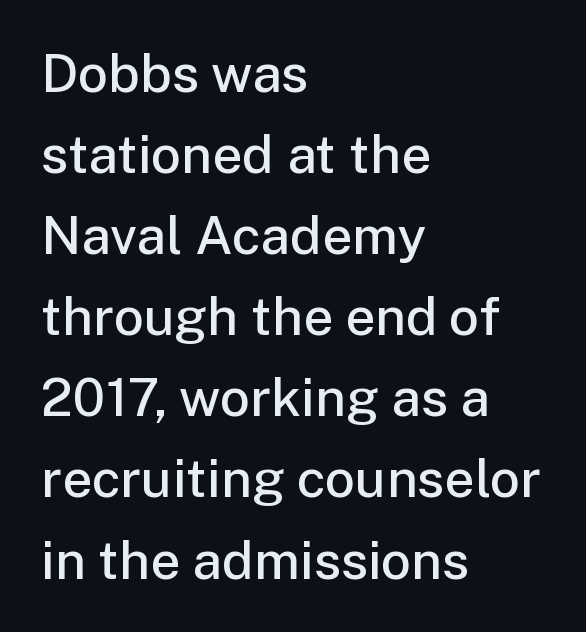
{"serif": "no", "italic": "no", "bold": "semi", "weight": "semibold", "width": "normal", "stroke_contrast": "low", "x_height": "medium", "monospaced": "no", "underline": "no", "align": "left", "line_spacing": "normal", "line_spacing_ratio": 1.53, "letter_spacing": "normal", "letter_spacing_em": 0.0, "glyph_px": 53}
